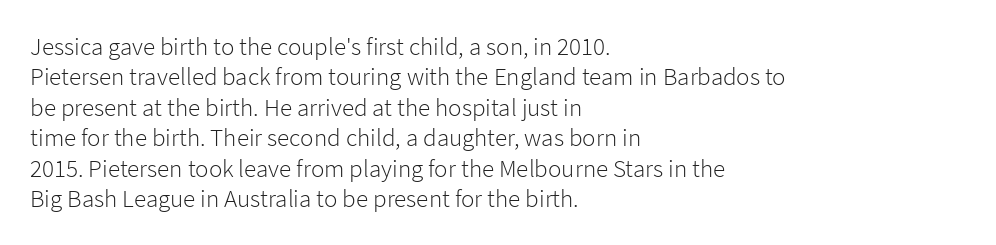
{"italic": "no", "bold": "no", "underline": "no", "align": "left", "line_spacing_ratio": 1.22, "letter_spacing": "normal", "letter_spacing_em": 0.0, "glyph_px": 25}
